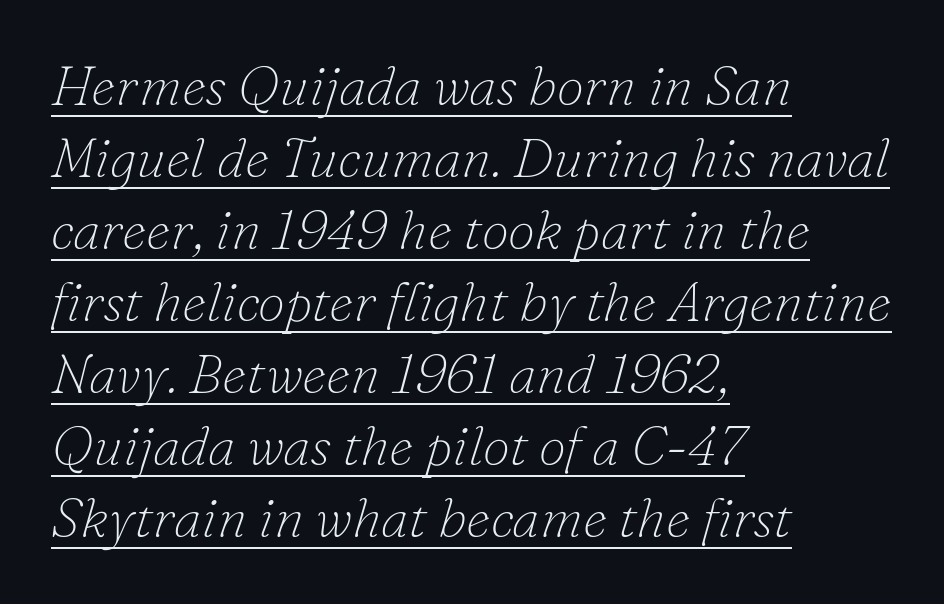
The passage shown stacks its lines at a standard gap. Think standard paragraph weight, or any step lighter than that. The passage shown is underscored from start to finish. The type is set solid horizontally, with unmodified tracking. Think of a printed novel: that variable character pitch is what you see here. The paragraph has a hard left edge and a soft right edge.
